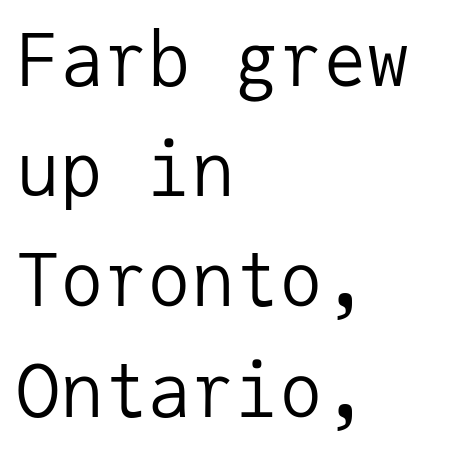
Q: Is the text bold? A: No.
Q: Is the text italic (slanted)? A: No, it is upright.
Q: Is the typeface a serif or a sans-serif typeface? A: Sans-serif.
Q: Is the text underlined? A: No.
Q: How is the paragraph aligned? A: Left-aligned.
Q: Is the spacing between letters normal or unusually wide? A: Normal.
Q: Is the spacing between lines tight, normal or loose? A: Normal.
Q: Width (condensed, normal, or wide)? A: Normal.
Q: Stroke contrast? A: Low.
Q: x-height? A: Medium.
Q: Monospaced? A: Yes.
